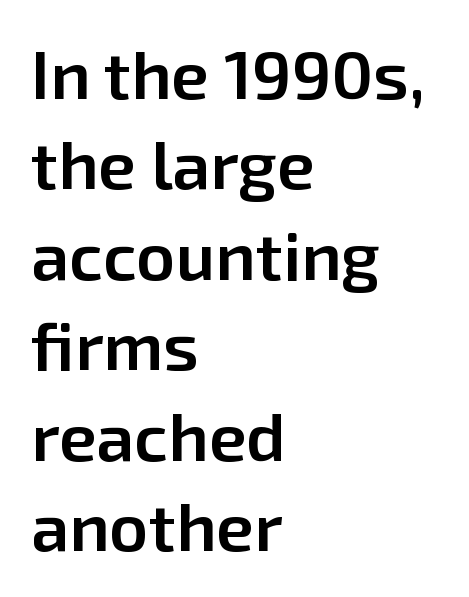
The image shows 68 px semibold sans-serif type, upright; set left-aligned, normal line spacing (1.33x), normal letter spacing, not underlined; low stroke contrast and a medium x-height.
